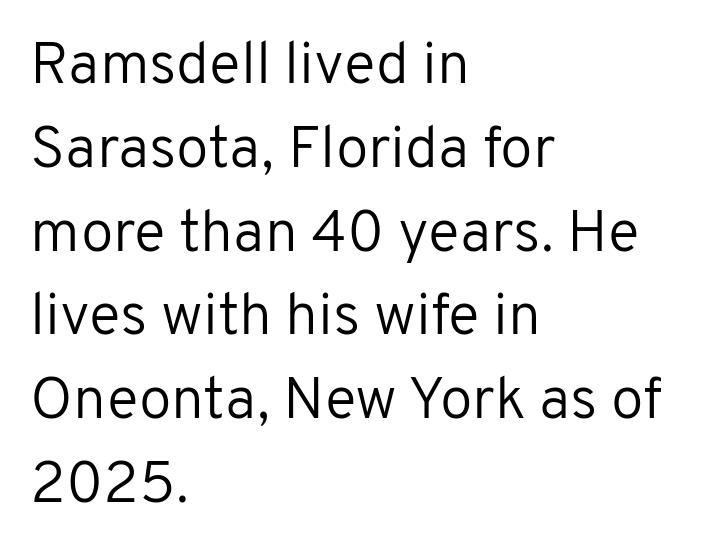
These glyphs show unthickened strokes, regular width or finer. One-word summary of the alignment: left. Compared with typical body copy, the letter spacing here is the same. A normal amount of white space separates one row of letters from the next.
